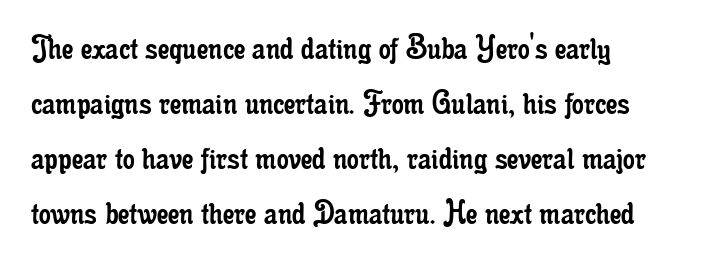
The font family rendered here belongs to the serif group. Each new line begins a customary step beneath the previous one. The strip under each line holds only bare page. Note the varied advance widths — an 'i' is clearly narrower than an 'm'.
